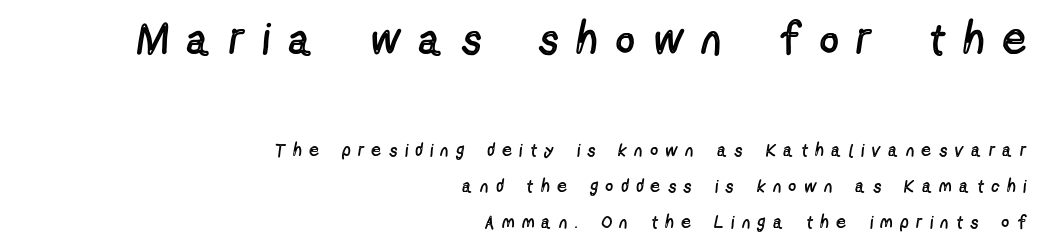
The image shows 44 px regular-weight, condensed sans-serif type; set right-aligned, loose line spacing (2.01x), unusually wide letter spacing (+0.46 em), not underlined; the first (top) block is 2.44x larger; a medium x-height.
